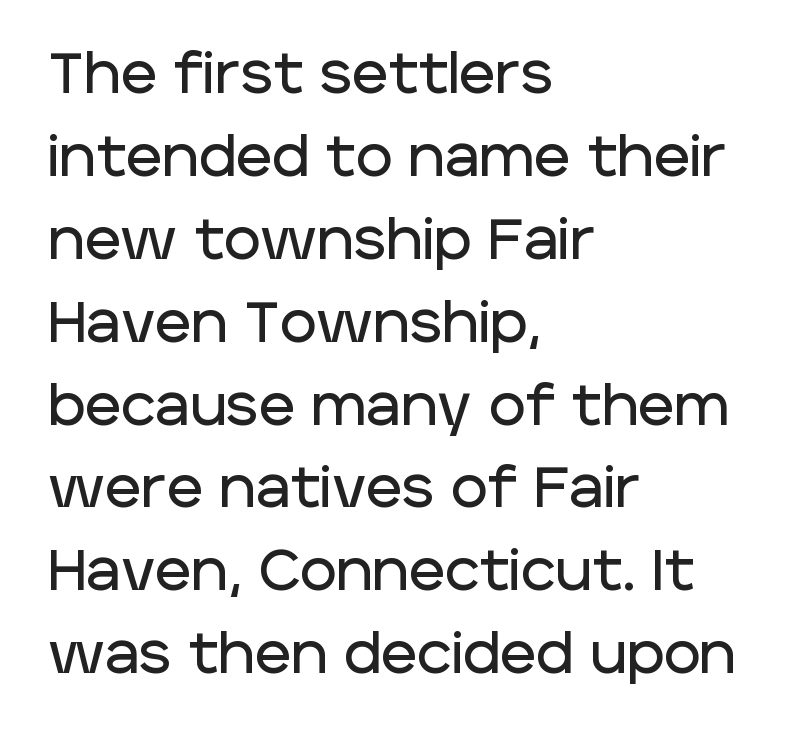
Teacher's note: observe the even left margin — that is flush-left alignment. Default kerning and tracking; the words read as compact shapes. Is there much room between lines? A standard amount, neither cramped nor airy. Upright lettering throughout.
